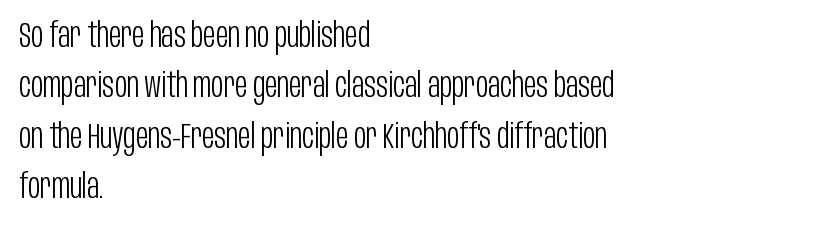
Q: Is the text bold? A: No.
Q: Is the text italic (slanted)? A: No, it is upright.
Q: Is the typeface a serif or a sans-serif typeface? A: Sans-serif.
Q: Is the text underlined? A: No.
Q: How is the paragraph aligned? A: Left-aligned.
Q: Is the spacing between letters normal or unusually wide? A: Normal.
Q: Is the spacing between lines tight, normal or loose? A: Normal.
Q: Width (condensed, normal, or wide)? A: Condensed.
Q: Stroke contrast? A: Low.
Q: x-height? A: Large.
Q: Monospaced? A: No.
